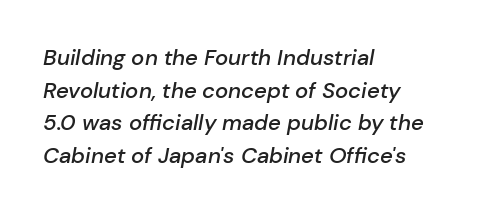
In terms of weight, the rendering is demibold, just under bold. Descender tails drop into unmarked territory. Posture: slanted. Look at the tracking — it's just the regular setting, nothing added.
